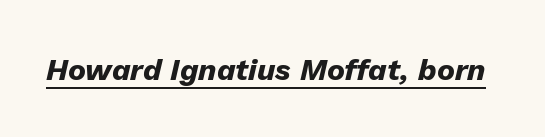
This is underlined copy, the kind a proofreader might mark for attention. The axis of the letterforms is tilted away from vertical. The face used here is rendered with its standard letterfit. Do the characters align in a grid? No, the font is proportional. Heavy-handed strokes throughout: this text is bold.
